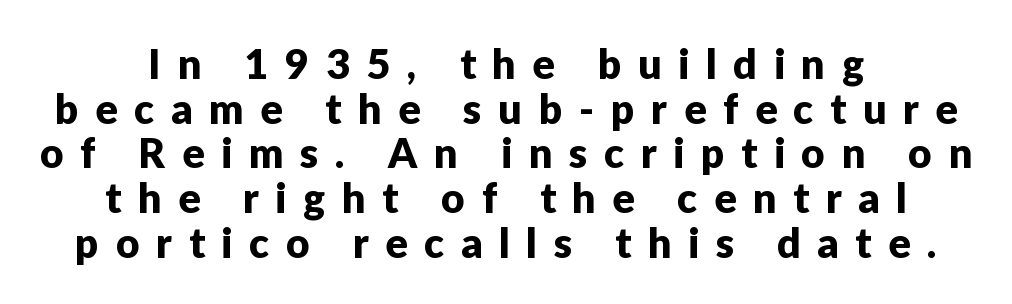
The image shows 41 px sans-serif type, upright; set centered, tight line spacing (1.09x), unusually wide letter spacing (+0.41 em), not underlined; low stroke contrast and a medium x-height.
